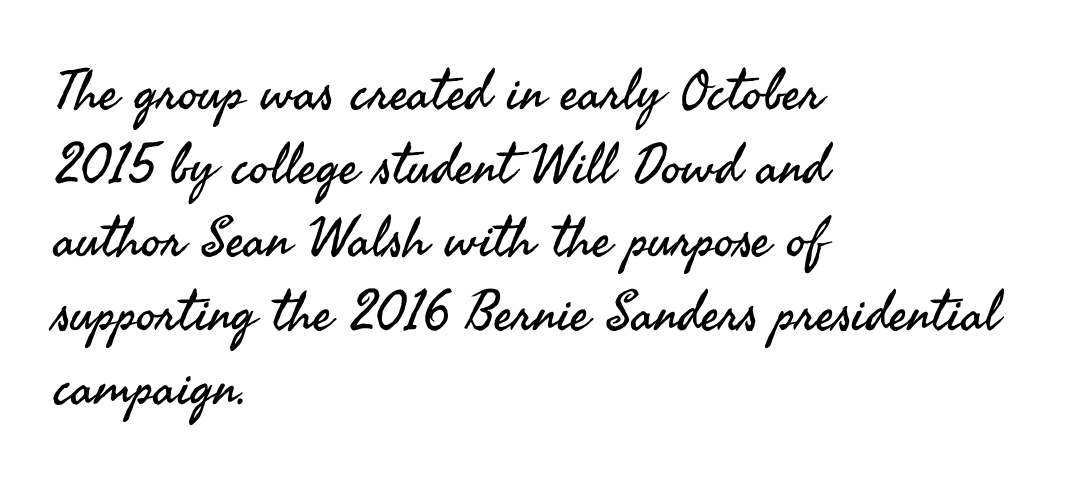
Q: Is the text bold? A: No.
Q: Is the text italic (slanted)? A: Yes.
Q: Is the typeface a serif or a sans-serif typeface? A: Sans-serif.
Q: Is the text underlined? A: No.
Q: How is the paragraph aligned? A: Left-aligned.
Q: Is the spacing between letters normal or unusually wide? A: Normal.
Q: Is the spacing between lines tight, normal or loose? A: Normal.
Q: Width (condensed, normal, or wide)? A: Normal.
Q: Stroke contrast? A: Medium.
Q: x-height? A: Small.
Q: Monospaced? A: No.
